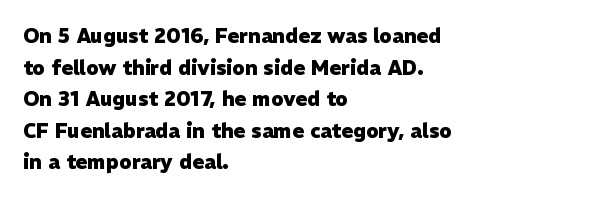
If you drew a line through each stem, it would be perfectly vertical. Nobody drew a line under any word here. A full-strength bold gives these letters their thick strokes. Honestly, the letter spacing is just normal — you wouldn't notice it. Left-aligned paragraph, ragged on the right.
